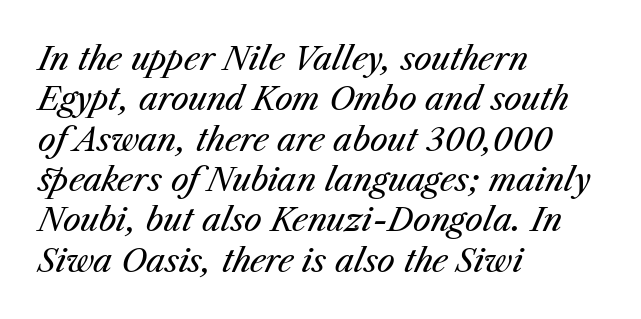
{"italic": "yes", "lean": "right", "slant_degrees": 23, "bold": "no", "weight": "regular", "width": "normal", "stroke_contrast": "medium", "x_height": "medium", "monospaced": "no", "underline": "no", "align": "left", "line_spacing": "normal", "line_spacing_ratio": 1.26, "letter_spacing": "normal", "letter_spacing_em": 0.0, "glyph_px": 32}
